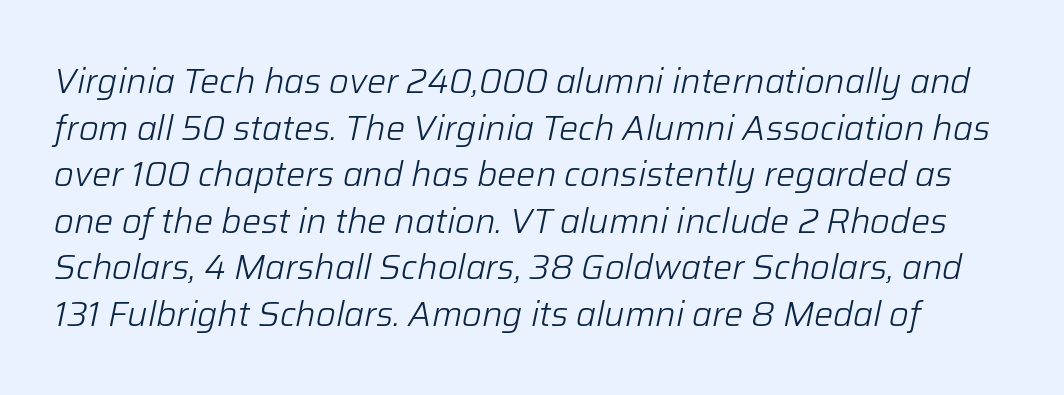
Stem width sits at or under what a default text font uses. The letters advance in unequal steps, a hallmark of proportional type. Line spacing here is normal. Any mark beneath the type? The region is blank. These lines keep a tight, regular rhythm from letter to letter.
